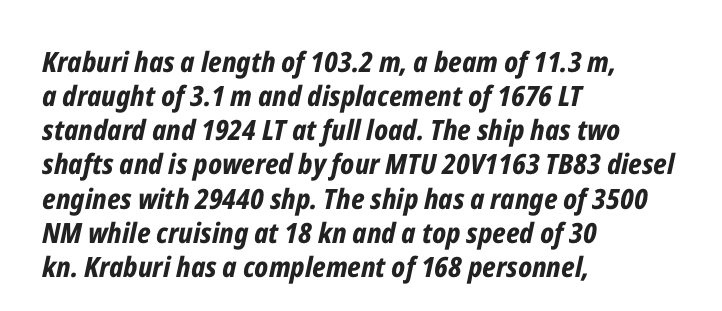
Here the designer chose a conventional face with non-uniform glyph widths. Compared with typical body copy, the letter spacing here is the same. Tall strokes in this sample are angled rather than plumb. Set as a true bold cut, around the 700 mark. All the whitespace from short lines collects on the right. The gap between lines stays unmarked.
